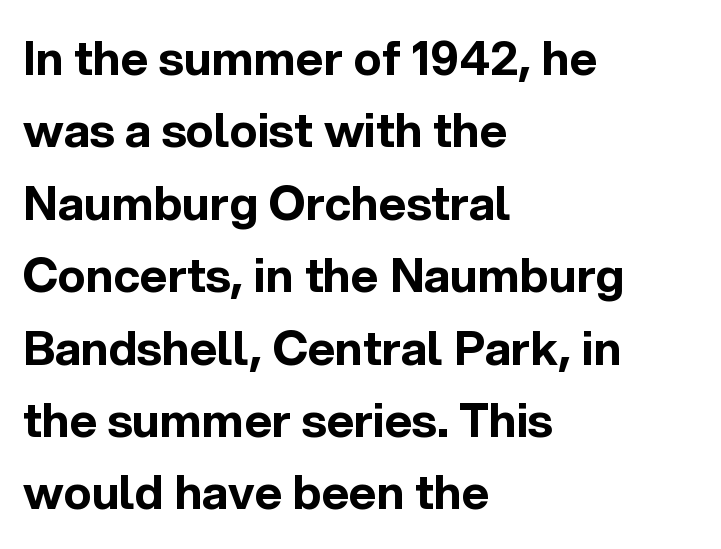
The image shows 47 px bold sans-serif type, upright; set left-aligned, normal line spacing (1.54x), normal letter spacing, not underlined; a medium x-height.
